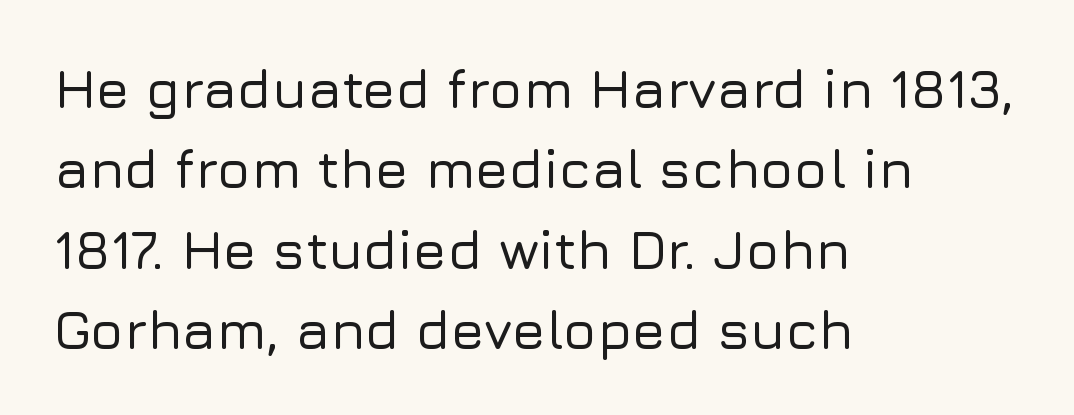
Q: Is the text italic (slanted)? A: No, it is upright.
Q: Is the typeface a serif or a sans-serif typeface? A: Sans-serif.
Q: Is the text underlined? A: No.
Q: How is the paragraph aligned? A: Left-aligned.
Q: Is the spacing between letters normal or unusually wide? A: Normal.
Q: Is the spacing between lines tight, normal or loose? A: Normal.
Q: Width (condensed, normal, or wide)? A: Normal.
Q: Stroke contrast? A: Low.
Q: x-height? A: Medium.
Q: Monospaced? A: No.
